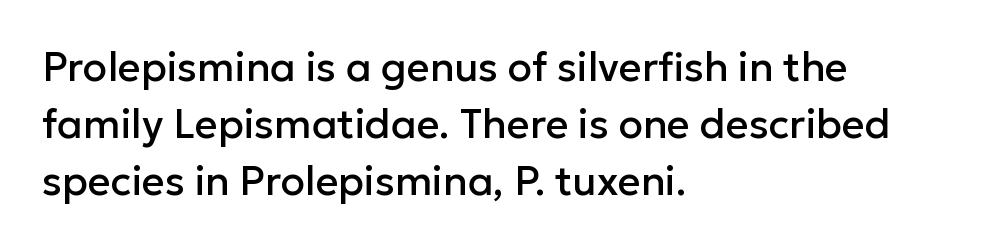
In terms of posture, this sample is upright. You could call the tracking neutral — neither tight nor loose. The typesetter chose a ragged-right arrangement here. Descenders hang freely into open space.
